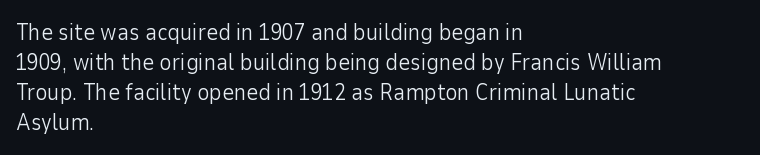
The lines are quadded left. The font sits on the lighter half of the weight spectrum, regular included. Tracking here is standard; glyphs follow each other at the usual distance. Italic? Not at all — the glyphs are vertical. Rule under the text: the space is simply empty.
